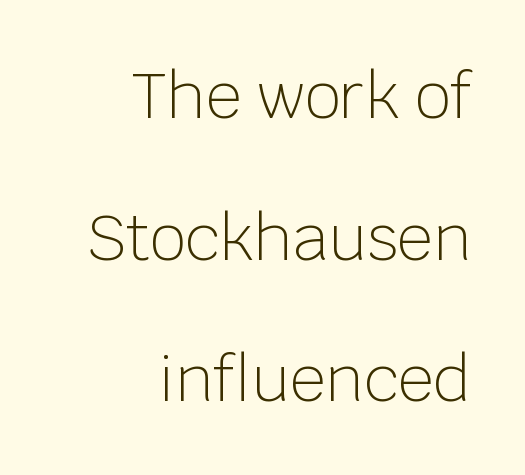
Q: Is the text bold? A: No.
Q: Is the text italic (slanted)? A: No, it is upright.
Q: Is the typeface a serif or a sans-serif typeface? A: Sans-serif.
Q: Is the text underlined? A: No.
Q: How is the paragraph aligned? A: Right-aligned.
Q: Is the spacing between letters normal or unusually wide? A: Normal.
Q: Is the spacing between lines tight, normal or loose? A: Loose.
Q: Width (condensed, normal, or wide)? A: Normal.
Q: Stroke contrast? A: Low.
Q: x-height? A: Large.
Q: Monospaced? A: No.
